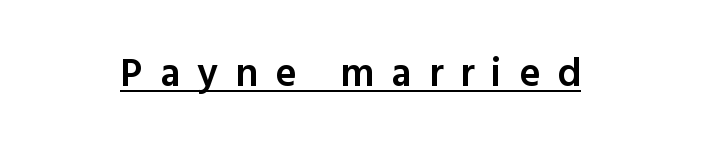
You could only call the tracking loose — the letters float apart. The typeface chosen for these lines omits serifs. Think of a printed novel: that variable character pitch is what you see here. Posture: upright roman.
